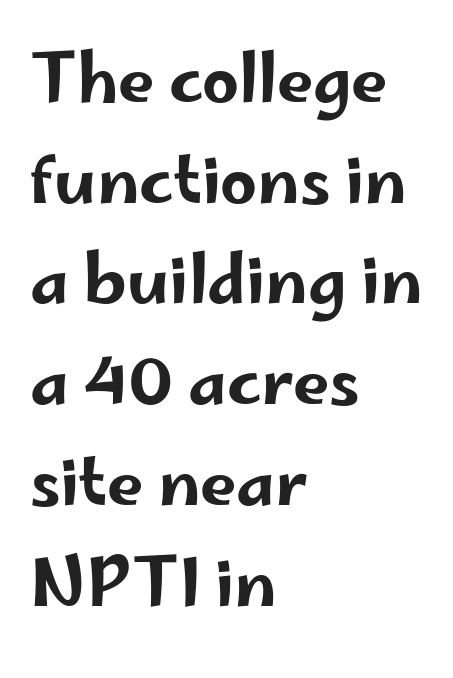
{"serif": "no", "italic": "no", "width": "wide", "stroke_contrast": "low", "x_height": "small", "monospaced": "no", "underline": "no", "align": "left", "line_spacing": "normal", "line_spacing_ratio": 1.55, "letter_spacing": "normal", "letter_spacing_em": 0.0, "glyph_px": 65}
